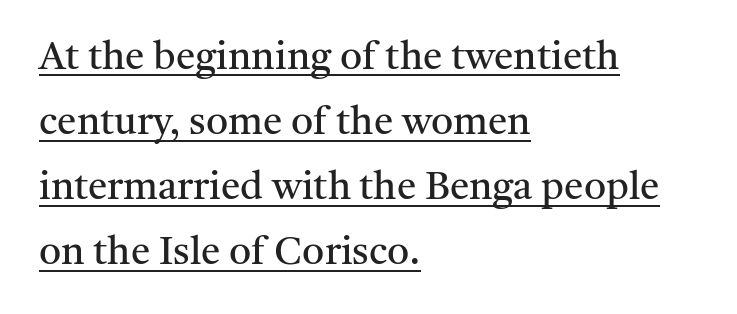
In terms of leading, this rendering sits right in the middle. Casual observation: everything's shoved over to the left. These characters rest on top of a visible drawn line. The font's upright variant was chosen for this text.
